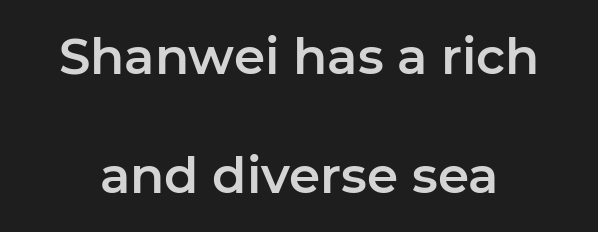
The image shows 50 px sans-serif type, upright; set loose line spacing (2.39x), normal letter spacing, not underlined; low stroke contrast and a medium x-height.
